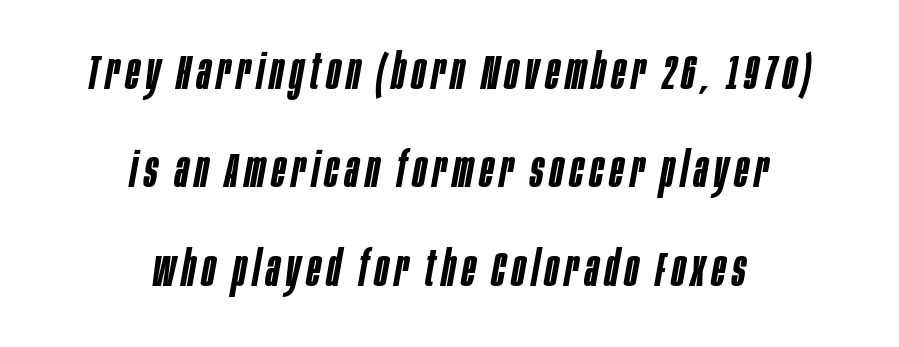
A clean baseline with only descenders dipping below it. A semibold gives these letters moderate extra thickness, short of bold. Emphasis-style slanted type is in use. The rendering uses a large line-height, opening up the rows. The rag falls on both sides of this text block equally. You could not count columns in this text — the font is proportionally spaced.
